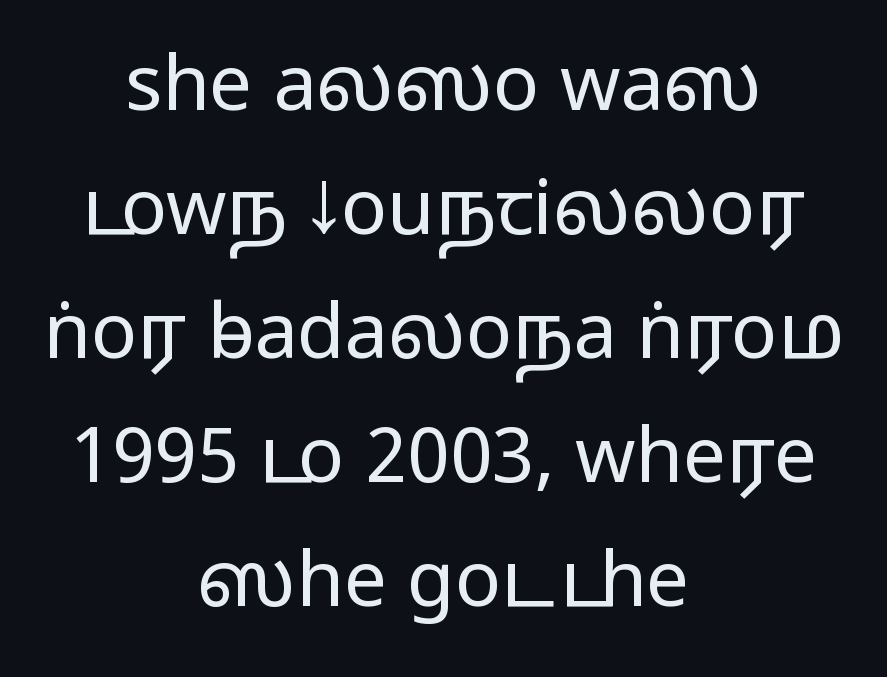
Q: Is the text bold? A: No.
Q: Is the text italic (slanted)? A: No, it is upright.
Q: Is the typeface a serif or a sans-serif typeface? A: Sans-serif.
Q: Is the text underlined? A: No.
Q: How is the paragraph aligned? A: Centered.
Q: Is the spacing between letters normal or unusually wide? A: Normal.
Q: Is the spacing between lines tight, normal or loose? A: Normal.
Q: Width (condensed, normal, or wide)? A: Wide.
Q: Stroke contrast? A: Low.
Q: x-height? A: Medium.
Q: Monospaced? A: No.
